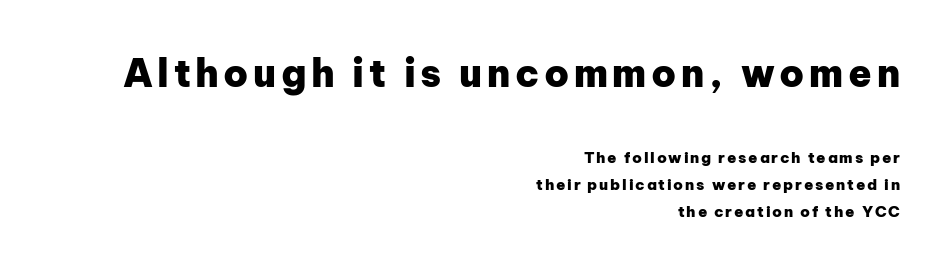
Q: Is the text bold? A: Yes.
Q: Is the text italic (slanted)? A: No, it is upright.
Q: Is the typeface a serif or a sans-serif typeface? A: Sans-serif.
Q: Is the text underlined? A: No.
Q: How is the paragraph aligned? A: Right-aligned.
Q: Which block of text is set in a larger size, the first (top) or the second (bottom)? A: The first (top) one.
Q: Width (condensed, normal, or wide)? A: Normal.
Q: Stroke contrast? A: Low.
Q: x-height? A: Medium.
Q: Monospaced? A: No.
